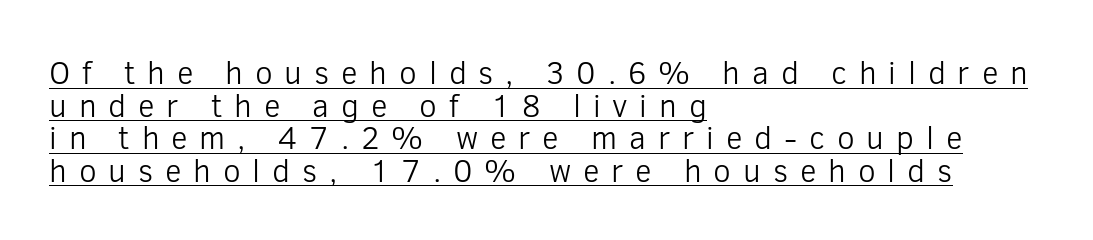
The image shows 32 px light sans-serif type, upright; set left-aligned, tight line spacing (1.02x), unusually wide letter spacing (+0.37 em), underlined; low stroke contrast and a medium x-height.
